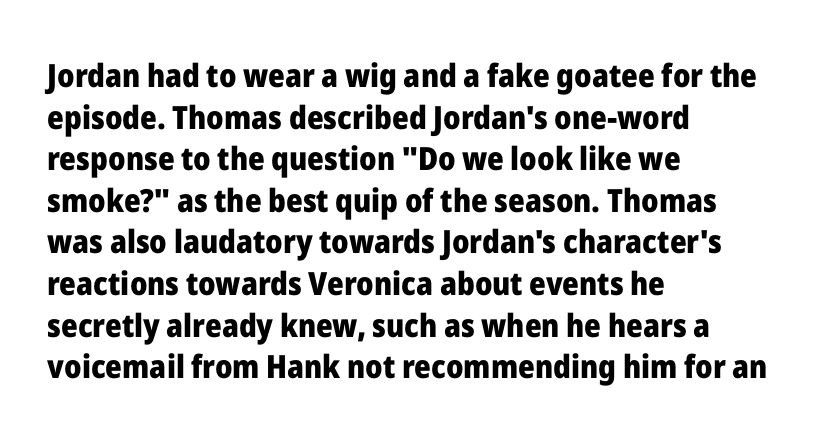
The image shows 32 px heavy sans-serif type, upright; set left-aligned, normal line spacing (1.3x), normal letter spacing, not underlined; low stroke contrast and a medium x-height.
